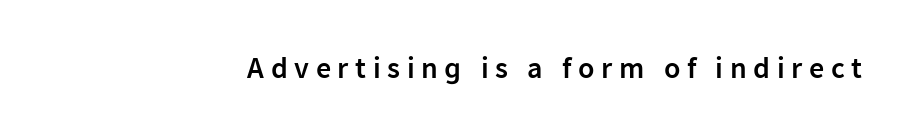
Q: Is the text bold? A: Semi-bold.
Q: Is the text italic (slanted)? A: No, it is upright.
Q: Is the typeface a serif or a sans-serif typeface? A: Sans-serif.
Q: Is the text underlined? A: No.
Q: Is the spacing between letters normal or unusually wide? A: Unusually wide.
Q: Width (condensed, normal, or wide)? A: Normal.
Q: Stroke contrast? A: Low.
Q: x-height? A: Medium.
Q: Monospaced? A: No.
